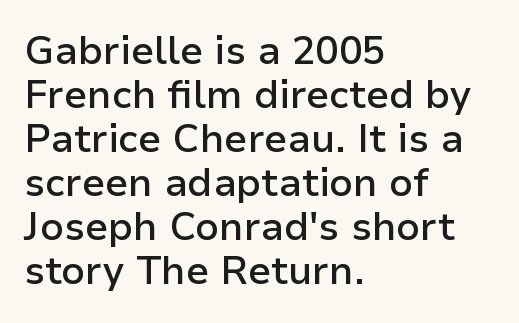
The image shows 39 px semibold sans-serif type, upright; set left-aligned, tight line spacing (1.13x), normal letter spacing, not underlined; low stroke contrast and a medium x-height.
